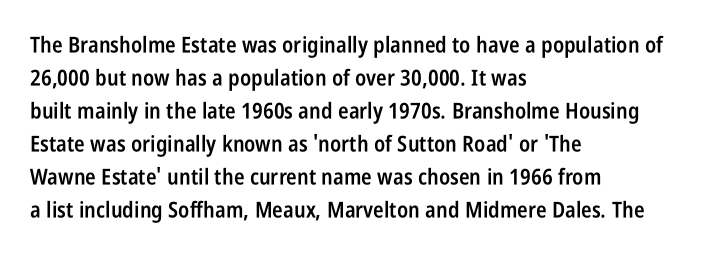
Q: Is the text bold? A: Semi-bold.
Q: Is the text italic (slanted)? A: No, it is upright.
Q: Is the text underlined? A: No.
Q: How is the paragraph aligned? A: Left-aligned.
Q: Is the spacing between letters normal or unusually wide? A: Normal.
Q: Is the spacing between lines tight, normal or loose? A: Normal.
